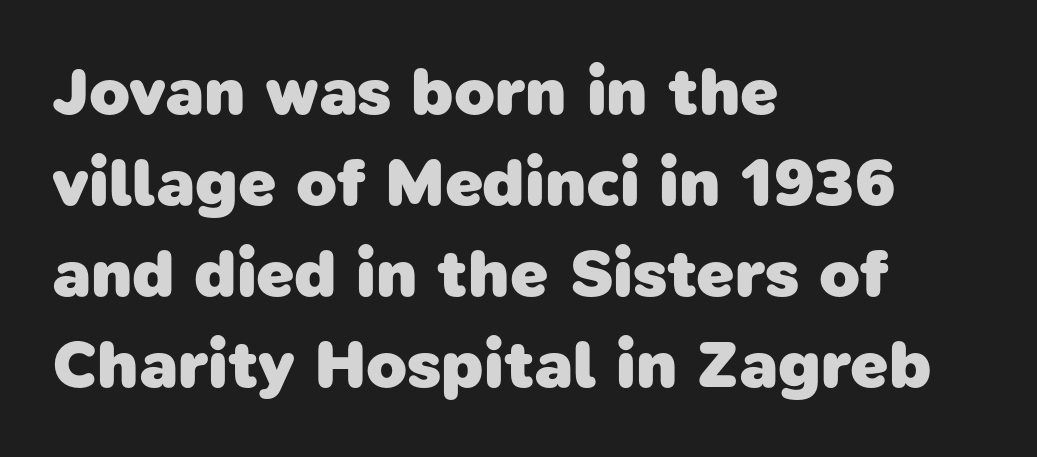
{"serif": "no", "bold": "yes", "weight": "heavy", "width": "normal", "stroke_contrast": "low", "x_height": "medium", "monospaced": "no", "underline": "no", "align": "left", "line_spacing": "normal", "line_spacing_ratio": 1.36, "letter_spacing": "normal", "letter_spacing_em": 0.0, "glyph_px": 67}
